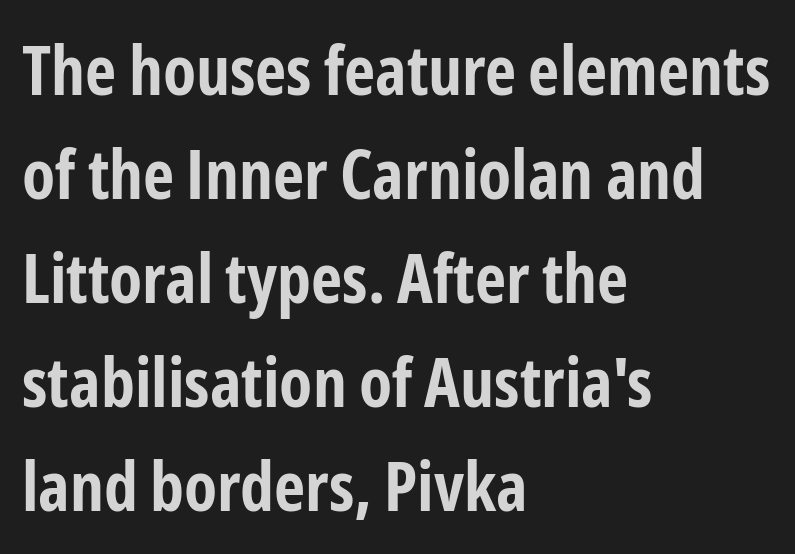
{"serif": "no", "italic": "no", "bold": "yes", "weight": "bold", "width": "condensed", "stroke_contrast": "low", "x_height": "medium", "monospaced": "no", "underline": "no", "align": "left", "line_spacing": "normal", "line_spacing_ratio": 1.53, "letter_spacing": "normal", "letter_spacing_em": 0.0, "glyph_px": 68}
